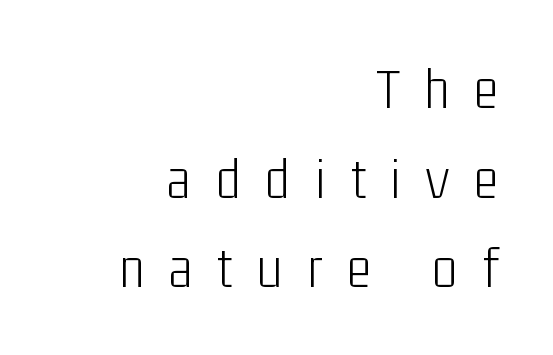
The passage shown is typed in a proportional face where columns would drift. This is the regular roman posture of the typeface. The text block is weighted toward the right margin, trailing off unevenly leftward. Beneath every word, the page is bare.
